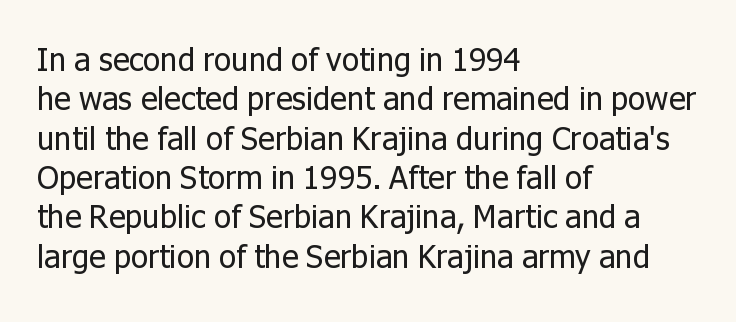
The image shows 32 px regular-weight sans-serif type, upright; set left-aligned, line spacing 1.23x, normal letter spacing, not underlined; low stroke contrast and a medium x-height.
